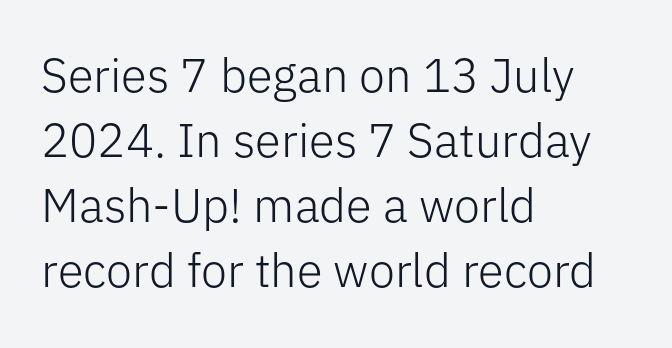
Q: Is the text bold? A: No.
Q: Is the text italic (slanted)? A: No, it is upright.
Q: Is the typeface a serif or a sans-serif typeface? A: Sans-serif.
Q: Is the text underlined? A: No.
Q: How is the paragraph aligned? A: Left-aligned.
Q: Is the spacing between letters normal or unusually wide? A: Normal.
Q: Is the spacing between lines tight, normal or loose? A: Normal.
Q: Width (condensed, normal, or wide)? A: Normal.
Q: Stroke contrast? A: Low.
Q: x-height? A: Medium.
Q: Monospaced? A: No.
